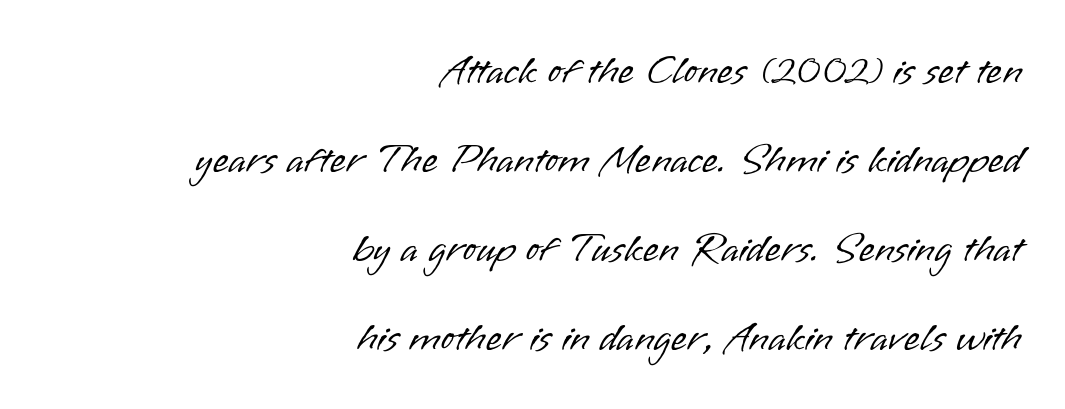
Q: Is the text bold? A: No.
Q: Is the text italic (slanted)? A: Yes.
Q: Is the typeface a serif or a sans-serif typeface? A: Sans-serif.
Q: Is the text underlined? A: No.
Q: How is the paragraph aligned? A: Right-aligned.
Q: Is the spacing between letters normal or unusually wide? A: Normal.
Q: Is the spacing between lines tight, normal or loose? A: Loose.
Q: Width (condensed, normal, or wide)? A: Normal.
Q: Stroke contrast? A: Low.
Q: x-height? A: Small.
Q: Monospaced? A: No.
